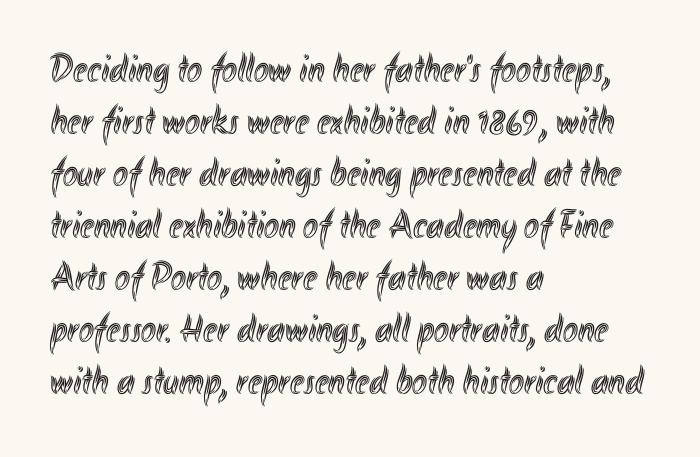
The image shows 40 px condensed type; set left-aligned, normal line spacing (1.3x), normal letter spacing, not underlined; a small x-height.
